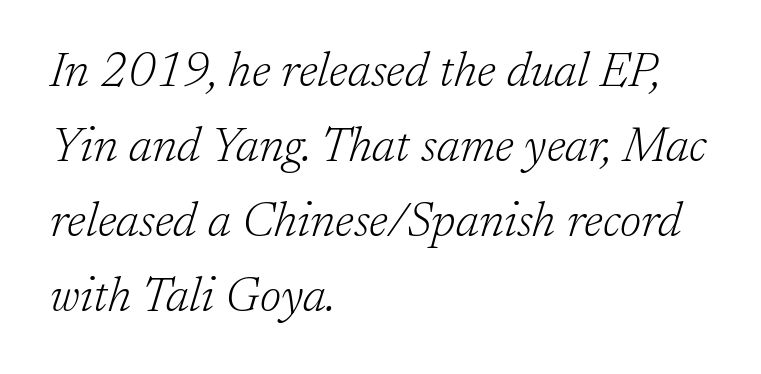
{"serif": "yes", "italic": "yes", "lean": "right", "slant_degrees": 17, "bold": "no", "weight": "light", "width": "normal", "stroke_contrast": "low", "x_height": "medium", "monospaced": "no", "underline": "no", "align": "left", "line_spacing": "normal", "line_spacing_ratio": 1.56, "letter_spacing": "normal", "letter_spacing_em": 0.0, "glyph_px": 48}
